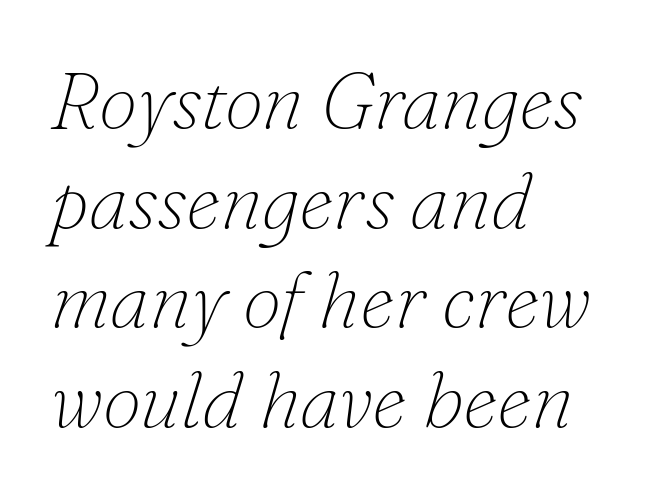
{"serif": "yes", "italic": "yes", "lean": "right", "slant_degrees": 16, "bold": "no", "weight": "thin", "width": "normal", "stroke_contrast": "low", "x_height": "small", "monospaced": "no", "underline": "no", "align": "left", "line_spacing": "normal", "line_spacing_ratio": 1.26, "letter_spacing": "normal", "letter_spacing_em": 0.0, "glyph_px": 79}
